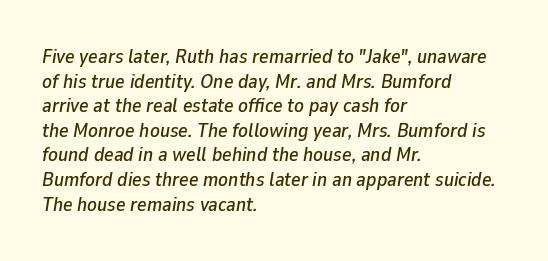
Letters rest on an invisible, unmarked baseline. This is oblique type, the kind used for emphasis or titles. The letters sit at their default tracking, neither squeezed nor spread. Does the copy run flush right? No — it runs flush left.
